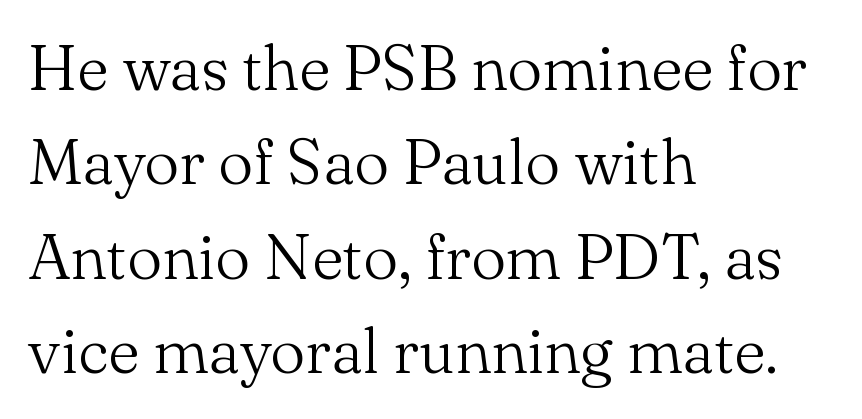
{"serif": "yes", "italic": "no", "bold": "no", "weight": "light", "width": "normal", "stroke_contrast": "medium", "x_height": "small", "monospaced": "no", "underline": "no", "align": "left", "line_spacing": "normal", "line_spacing_ratio": 1.5, "letter_spacing": "normal", "letter_spacing_em": 0.0, "glyph_px": 63}
